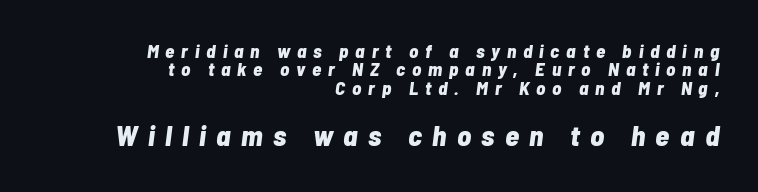
Q: Is the text bold? A: Yes.
Q: Is the text italic (slanted)? A: Yes, it leans right by about 7 degrees.
Q: Is the text underlined? A: No.
Q: How is the paragraph aligned? A: Right-aligned.
Q: Is the spacing between letters normal or unusually wide? A: Unusually wide.
Q: Is the spacing between lines tight, normal or loose? A: Tight.
Q: Which block of text is set in a larger size, the first (top) or the second (bottom)? A: The second (bottom) one.
Q: Width (condensed, normal, or wide)? A: Condensed.
Q: Stroke contrast? A: Low.
Q: x-height? A: Medium.
Q: Monospaced? A: No.
